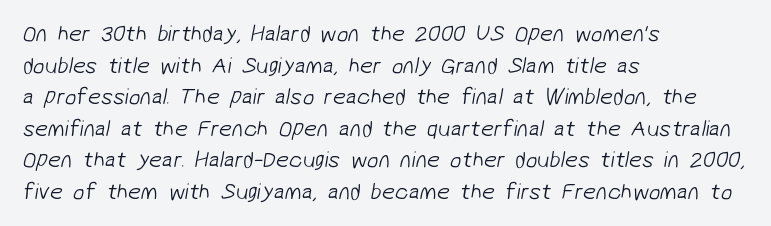
Q: Is the text bold? A: No.
Q: Is the text underlined? A: No.
Q: How is the paragraph aligned? A: Left-aligned.
Q: Is the spacing between letters normal or unusually wide? A: Normal.
Q: Is the spacing between lines tight, normal or loose? A: Normal.
